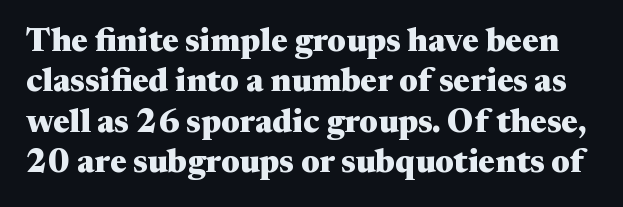
Q: Is the text bold? A: Yes.
Q: Is the text italic (slanted)? A: No, it is upright.
Q: Is the typeface a serif or a sans-serif typeface? A: Serif.
Q: Is the text underlined? A: No.
Q: Is the spacing between letters normal or unusually wide? A: Normal.
Q: Width (condensed, normal, or wide)? A: Wide.
Q: Stroke contrast? A: Medium.
Q: x-height? A: Medium.
Q: Monospaced? A: No.
